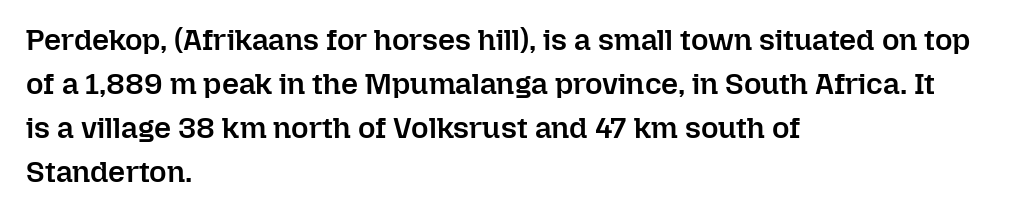
This is the in-between weight designers call semibold or demi. The paragraph shown leans on its left margin. Has an underline been added? It has not. The passage shown has conventional tracking throughout.
